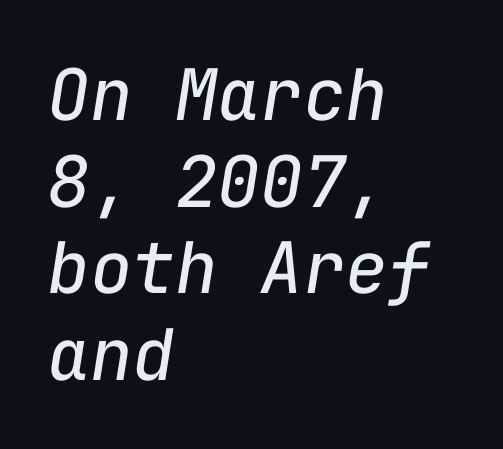
{"italic": "yes", "lean": "right", "slant_degrees": 9, "bold": "no", "weight": "regular", "width": "normal", "stroke_contrast": "low", "x_height": "medium", "monospaced": "yes", "underline": "no", "align": "left", "line_spacing_ratio": 1.22, "letter_spacing": "normal", "letter_spacing_em": 0.0, "glyph_px": 71}
